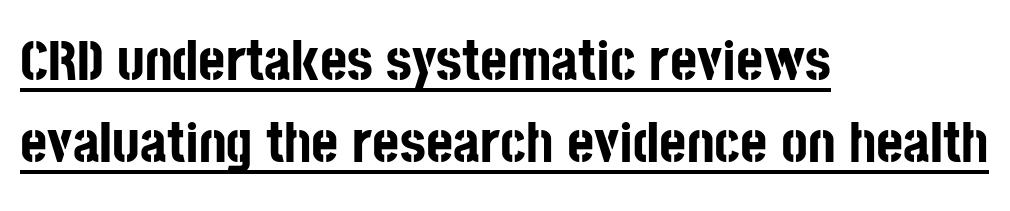
The image shows 58 px bold, condensed sans-serif type, upright; set left-aligned, normal line spacing (1.42x), normal letter spacing, underlined; low stroke contrast and a large x-height.
